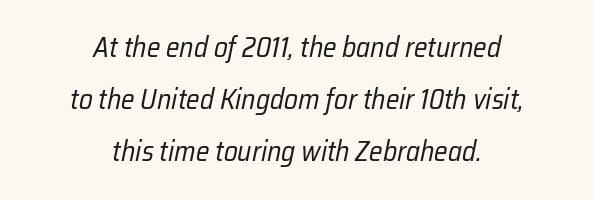
Q: Is the text bold? A: No.
Q: Is the text italic (slanted)? A: Yes, it leans right by about 12 degrees.
Q: Is the text underlined? A: No.
Q: How is the paragraph aligned? A: Centered.
Q: Is the spacing between letters normal or unusually wide? A: Normal.
Q: Width (condensed, normal, or wide)? A: Condensed.
Q: Stroke contrast? A: Low.
Q: x-height? A: Medium.
Q: Monospaced? A: No.
